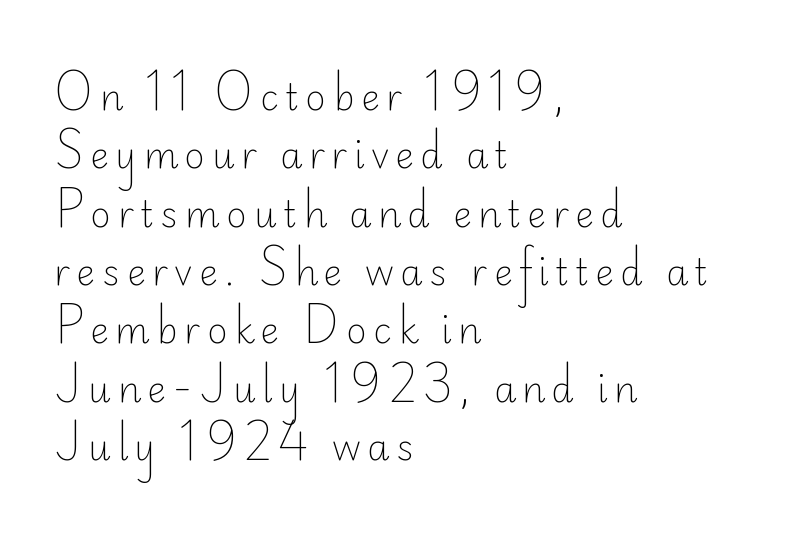
The image shows 36 px light sans-serif type, upright; set left-aligned, normal line spacing (1.62x), not underlined; low stroke contrast and a small x-height.
